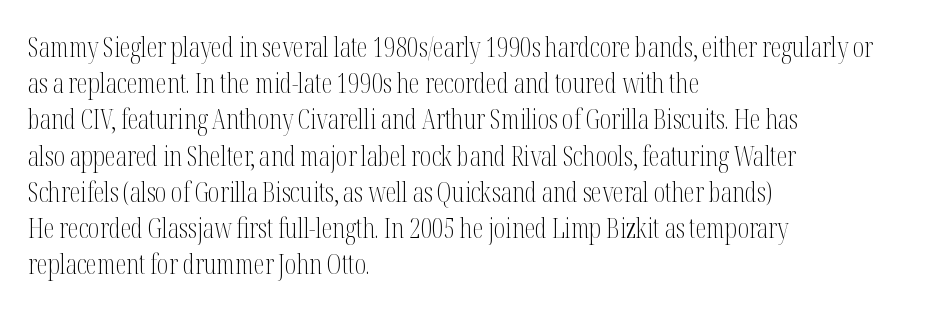
Q: Is the text bold? A: No.
Q: Is the text italic (slanted)? A: No, it is upright.
Q: Is the text underlined? A: No.
Q: How is the paragraph aligned? A: Left-aligned.
Q: Is the spacing between letters normal or unusually wide? A: Normal.
Q: Is the spacing between lines tight, normal or loose? A: Normal.
